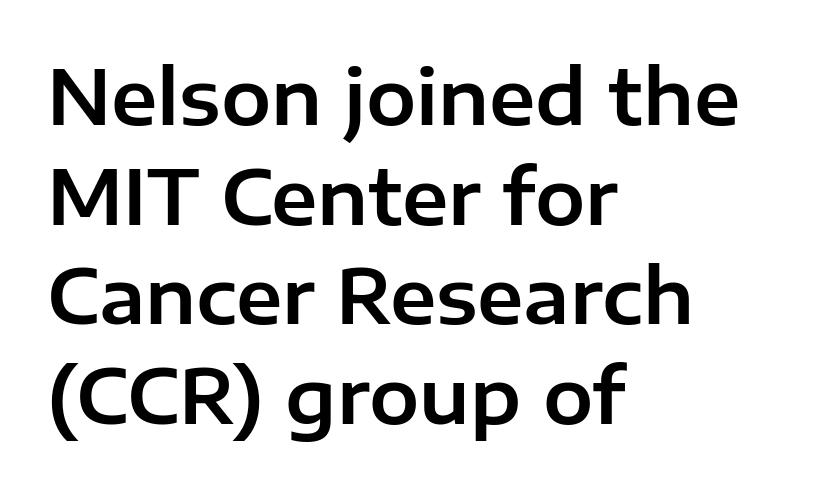
{"serif": "no", "italic": "no", "width": "normal", "stroke_contrast": "low", "x_height": "medium", "monospaced": "no", "underline": "no", "align": "left", "line_spacing": "normal", "line_spacing_ratio": 1.33, "letter_spacing": "normal", "letter_spacing_em": 0.0, "glyph_px": 75}
